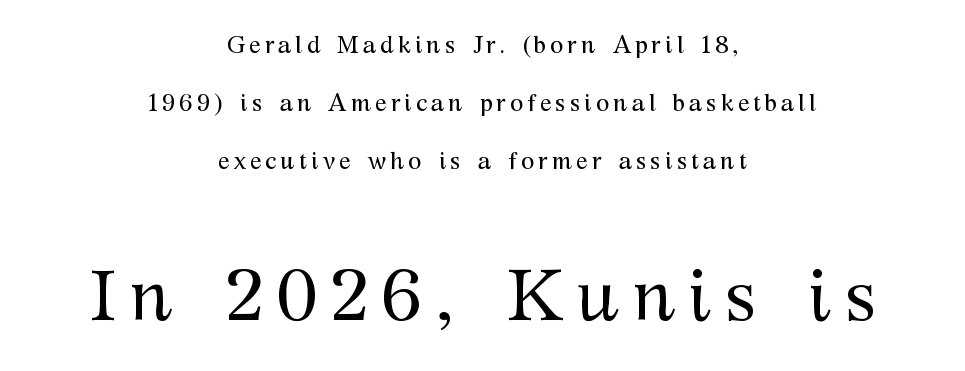
Is the lower block the larger one? Yes — the lower block carries the bigger type. The passage shown is not underscored anywhere. Widely set lines give the paragraph a tall, airy silhouette. Font category for this specimen: serif. Centered paragraph, ragged on both sides. A quiet, ordinary-to-light weight characterises the typeface.
